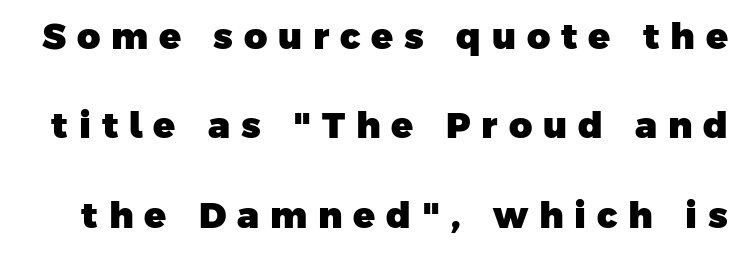
Each row of text sits above clean, open space. The type is letterspaced generously, with wide tracking. Emphasis by weight is at full strength: bold. A typesetter would call this leading open, well beyond the default. These lines are rendered in a variable-pitch font.
